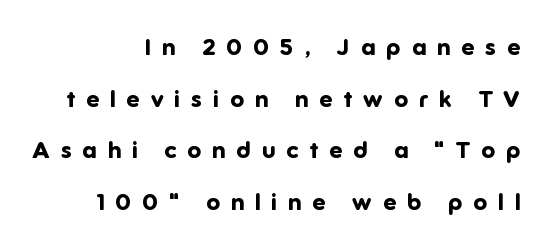
Q: Is the text bold? A: Yes.
Q: Is the text italic (slanted)? A: No, it is upright.
Q: Is the text underlined? A: No.
Q: How is the paragraph aligned? A: Right-aligned.
Q: Is the spacing between letters normal or unusually wide? A: Unusually wide.
Q: Is the spacing between lines tight, normal or loose? A: Loose.
